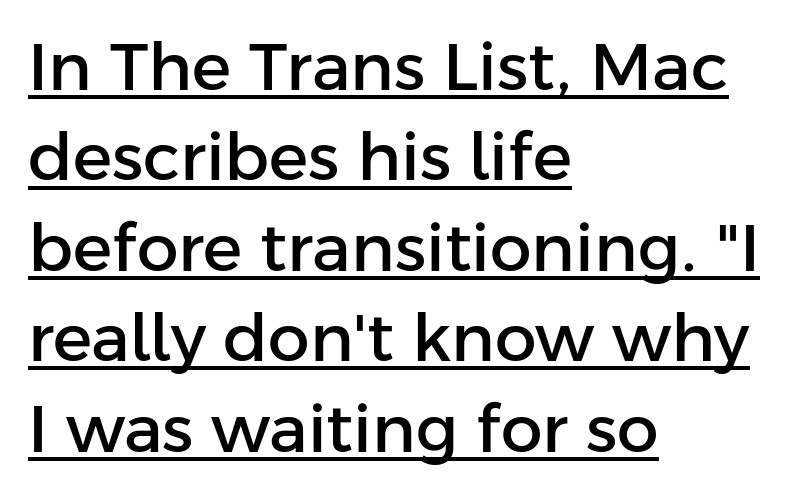
The image shows 66 px sans-serif type, upright; set left-aligned, normal line spacing (1.37x), normal letter spacing, underlined; low stroke contrast and a medium x-height.
